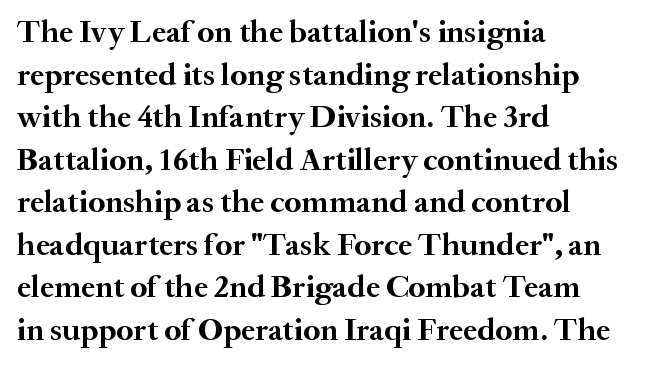
The image shows 32 px semibold serif type, upright; set left-aligned, normal line spacing (1.33x), normal letter spacing, not underlined; medium stroke contrast and a small x-height.
